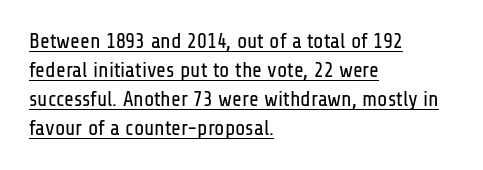
Q: Is the text bold? A: No.
Q: Is the text italic (slanted)? A: No, it is upright.
Q: Is the text underlined? A: Yes.
Q: How is the paragraph aligned? A: Left-aligned.
Q: Is the spacing between letters normal or unusually wide? A: Normal.
Q: Is the spacing between lines tight, normal or loose? A: Normal.
